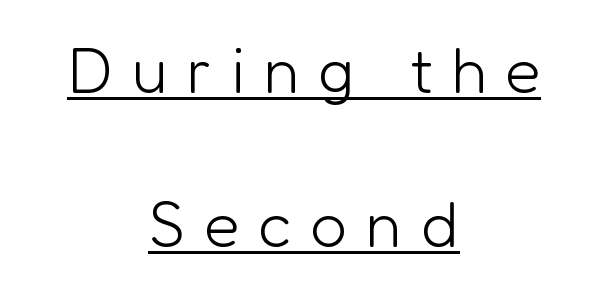
The image shows 65 px light sans-serif type, upright; set centered, loose line spacing (2.37x), unusually wide letter spacing (+0.29 em), underlined; low stroke contrast and a medium x-height.
